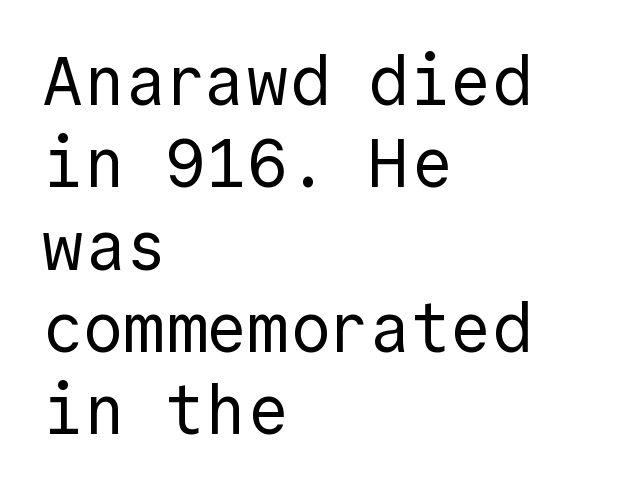
The letters stand straight up with perfectly vertical stems. Horizontal alignment here is leftward, the default for most running prose. The passage shown is not bold in any degree. Is the letter spacing exaggerated? No — it looks like the ordinary default. Does the type have serifs? No, each stem ends abruptly. Looks like terminal output: every glyph gets an equal slot.
